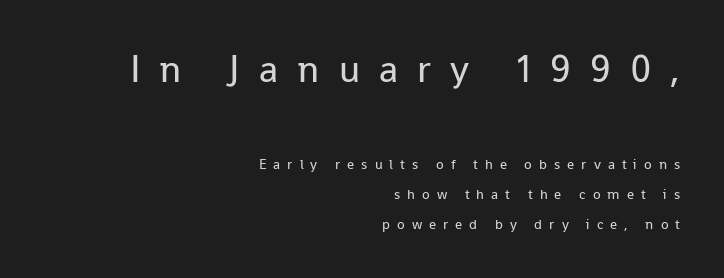
The image shows 38 px regular-weight sans-serif type, upright; set right-aligned, loose line spacing (2.13x), unusually wide letter spacing (+0.5 em), not underlined; the first (top) block is 2.71x larger; low stroke contrast and a medium x-height.
